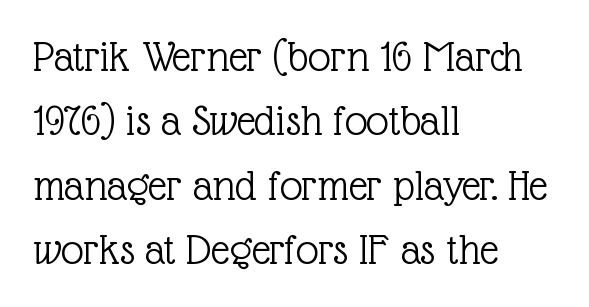
It's the straight-up-and-down kind of type. Leading matches the norm, producing a regular column. This sample is left-justified, so line endings fall wherever the words run out. Each row of text sits above clean, open space. No extra tracking has been applied to these lines.
